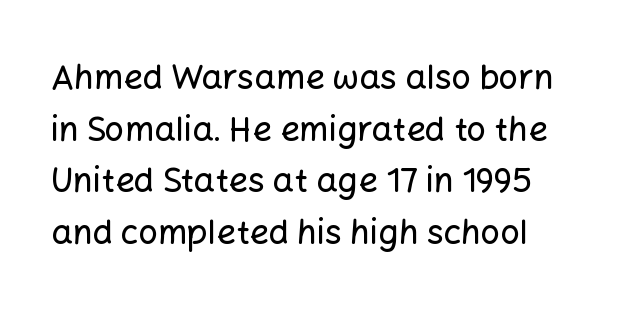
The image shows 34 px sans-serif type, upright; set normal line spacing (1.52x), normal letter spacing, not underlined; low stroke contrast and a medium x-height.
